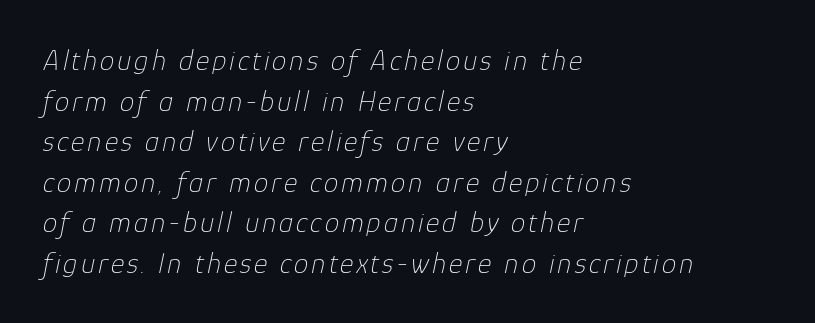
Q: Is the text bold? A: No.
Q: Is the text italic (slanted)? A: Yes, it leans right by about 12 degrees.
Q: Is the text underlined? A: No.
Q: How is the paragraph aligned? A: Left-aligned.
Q: Is the spacing between lines tight, normal or loose? A: Normal.
Q: Width (condensed, normal, or wide)? A: Normal.
Q: Stroke contrast? A: Low.
Q: x-height? A: Medium.
Q: Monospaced? A: No.
